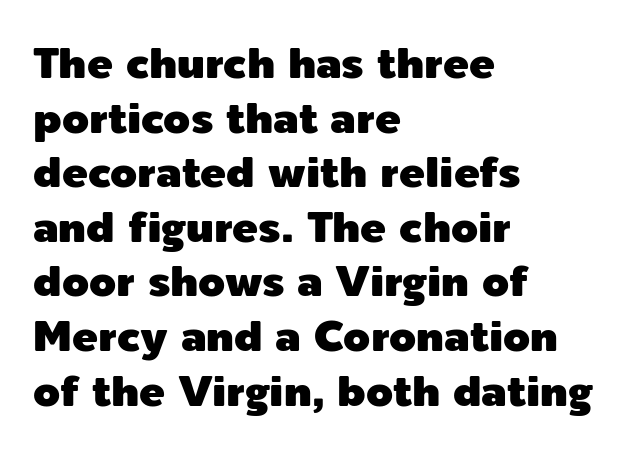
The image shows 43 px sans-serif type, upright; set left-aligned, normal line spacing (1.27x), normal letter spacing, not underlined; a medium x-height.
